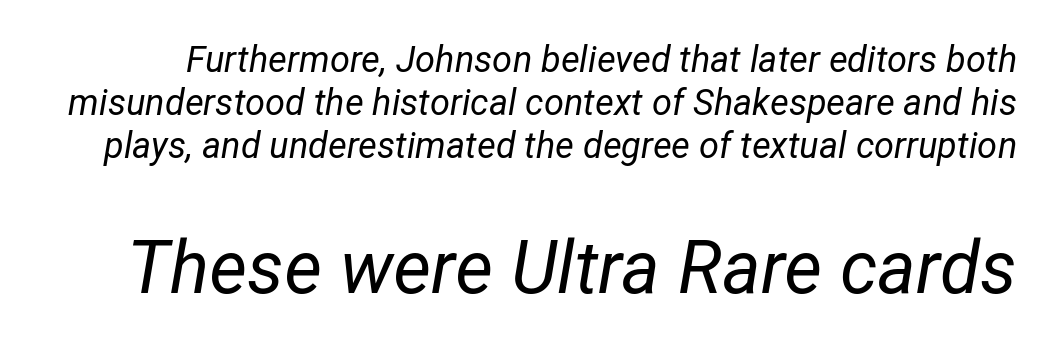
The image shows 73 px regular-weight type, italic (leaning right); set line spacing 1.19x, normal letter spacing, not underlined; the second (bottom) block is 2.03x larger; low stroke contrast and a medium x-height.
